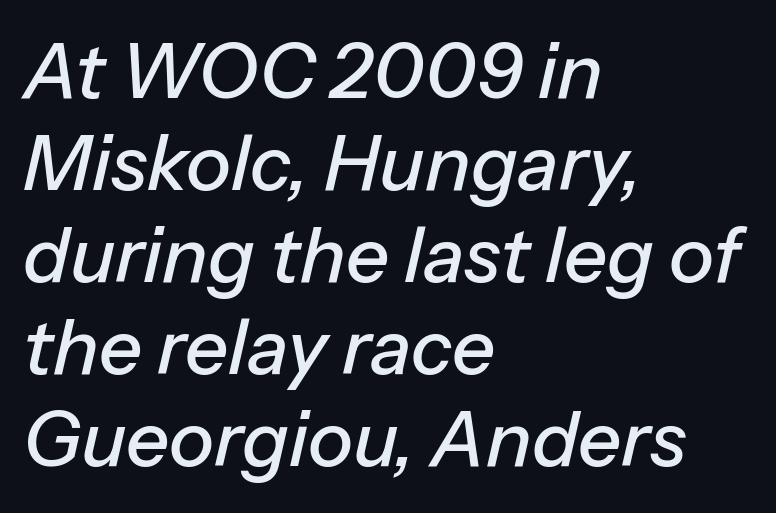
{"italic": "yes", "lean": "right", "slant_degrees": 13, "width": "normal", "stroke_contrast": "low", "x_height": "medium", "monospaced": "no", "underline": "no", "align": "left", "line_spacing_ratio": 1.21, "letter_spacing": "normal", "letter_spacing_em": 0.0, "glyph_px": 76}
